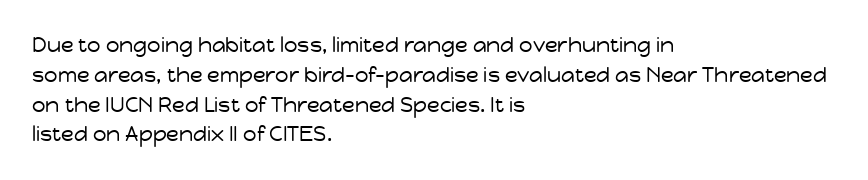
The image shows 21 px text type, upright; set left-aligned, normal line spacing (1.42x), normal letter spacing, not underlined.
